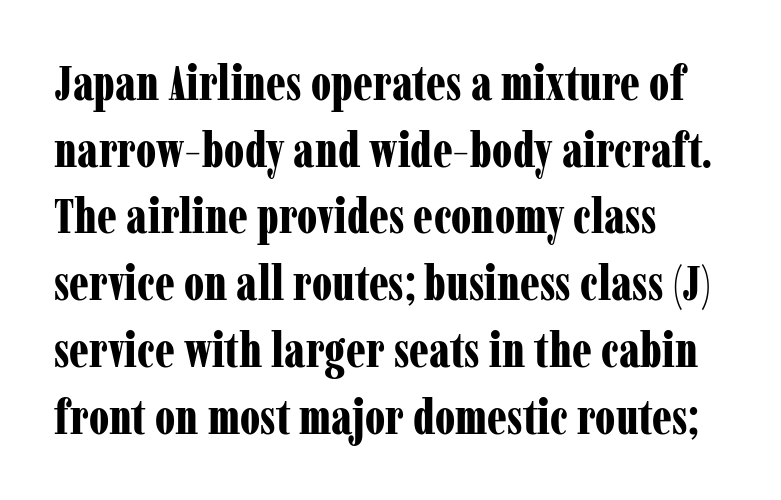
{"serif": "yes", "italic": "no", "bold": "yes", "weight": "bold", "width": "condensed", "stroke_contrast": "low", "x_height": "medium", "monospaced": "no", "underline": "no", "align": "left", "line_spacing": "normal", "line_spacing_ratio": 1.39, "letter_spacing": "normal", "letter_spacing_em": 0.0, "glyph_px": 48}
